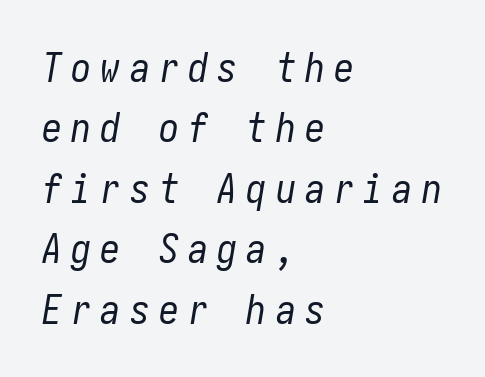
{"italic": "yes", "lean": "right", "slant_degrees": 10, "bold": "no", "weight": "regular", "width": "condensed", "stroke_contrast": "low", "x_height": "medium", "underline": "no", "align": "left", "line_spacing": "normal", "line_spacing_ratio": 1.51, "letter_spacing": "wide", "letter_spacing_em": 0.23, "glyph_px": 40}
